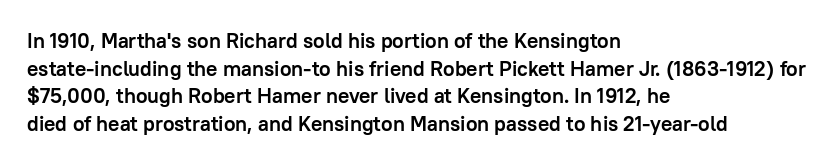
The image shows 21 px bold type, upright; set left-aligned, normal line spacing (1.32x), normal letter spacing, not underlined.
